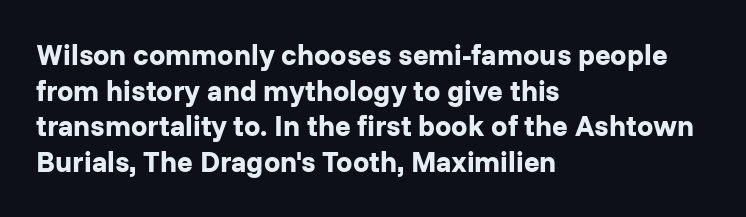
The space directly below the letters is spotless. Students, note that the glyphs here touch the page at normal intervals. On the weight axis this lands at bold, roughly 700. Character widths vary here, with narrow letters taking less room than wide ones. The typography opts for an upright posture over an oblique one. The typesetter chose a ragged-right arrangement here.
